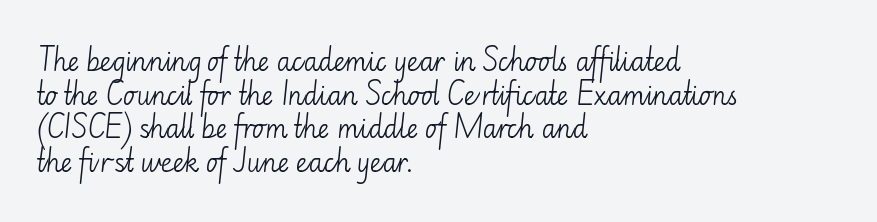
Honestly, there is no underline to notice here at all. The passage shown stacks its lines at a standard gap. Horizontal alignment here is leftward, the default for most running prose. Ink coverage per letter is moderate at most.
